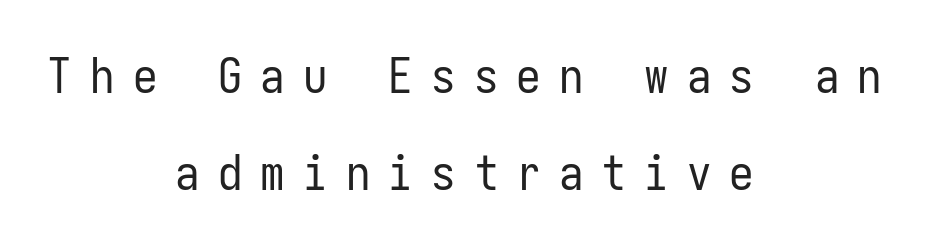
The image shows 49 px regular-weight, condensed sans-serif type, upright, monospaced; set centered, loose line spacing (1.97x), unusually wide letter spacing (+0.37 em), not underlined; low stroke contrast and a medium x-height.
